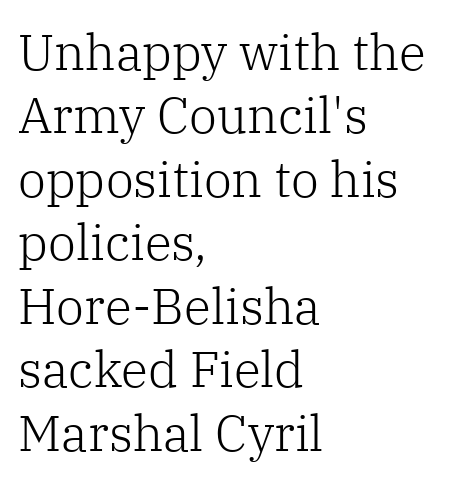
In CSS terms this would be text-align: left. This sample uses plain, unmodified letter spacing. The zone under the glyphs is completely vacant. The axis of the letterforms is exactly vertical. Proportional: the letters do not fall into vertical columns. Serifs: yes, visible at the terminals of the letterforms.
